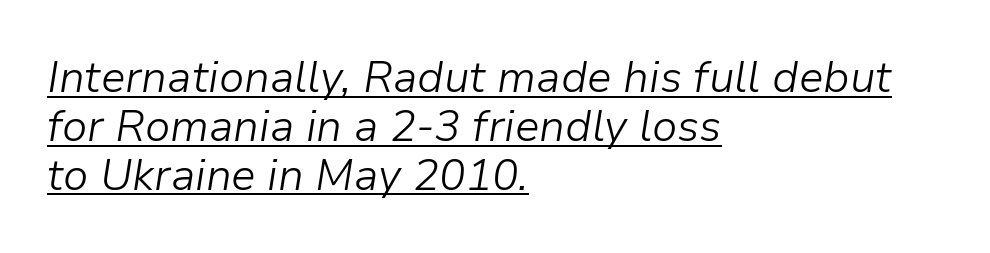
Proportional: the letters do not fall into vertical columns. What's the leading like? Squeezed, with rows nearly overlapping. The rendered words wear a rule along their underside. All the whitespace from short lines collects on the right.
